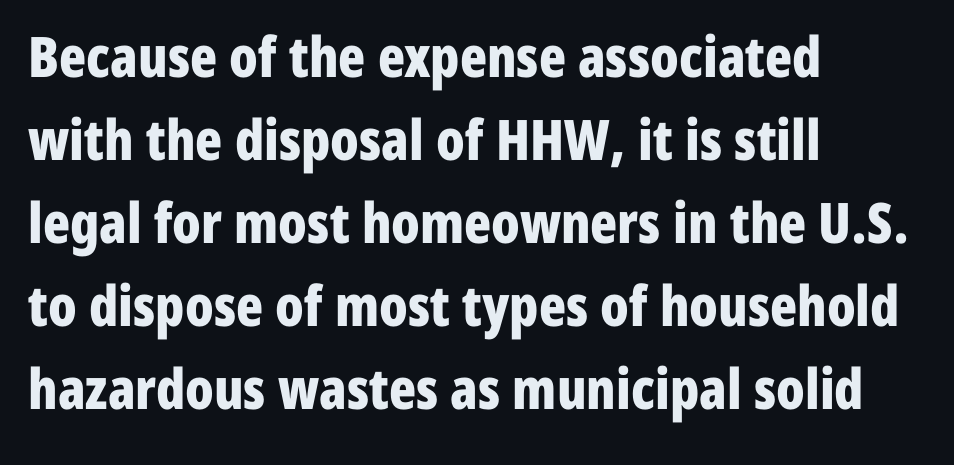
Q: Is the text bold? A: Yes.
Q: Is the text italic (slanted)? A: No, it is upright.
Q: Is the typeface a serif or a sans-serif typeface? A: Sans-serif.
Q: Is the text underlined? A: No.
Q: How is the paragraph aligned? A: Left-aligned.
Q: Is the spacing between letters normal or unusually wide? A: Normal.
Q: Is the spacing between lines tight, normal or loose? A: Normal.
Q: Width (condensed, normal, or wide)? A: Condensed.
Q: Stroke contrast? A: Low.
Q: x-height? A: Medium.
Q: Monospaced? A: No.
